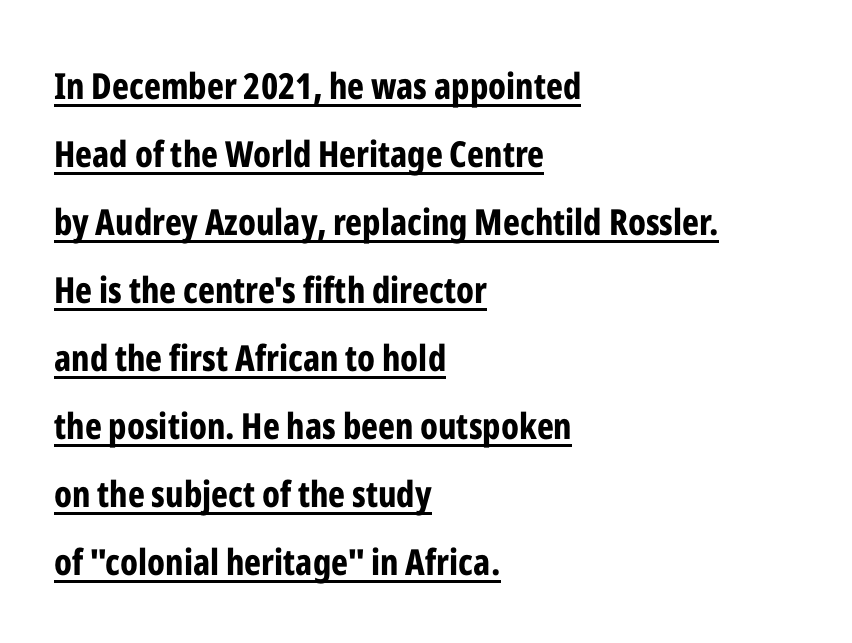
The image shows 36 px bold, condensed sans-serif type, upright; set left-aligned, line spacing 1.89x, normal letter spacing, underlined; low stroke contrast and a medium x-height.
